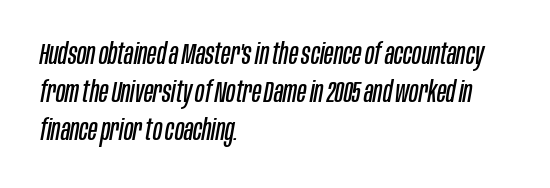
Q: Is the text bold? A: No.
Q: Is the text italic (slanted)? A: Yes, it leans right by about 10 degrees.
Q: Is the text underlined? A: No.
Q: How is the paragraph aligned? A: Left-aligned.
Q: Is the spacing between letters normal or unusually wide? A: Normal.
Q: Is the spacing between lines tight, normal or loose? A: Normal.
Q: Width (condensed, normal, or wide)? A: Condensed.
Q: Stroke contrast? A: Low.
Q: x-height? A: Large.
Q: Monospaced? A: No.
